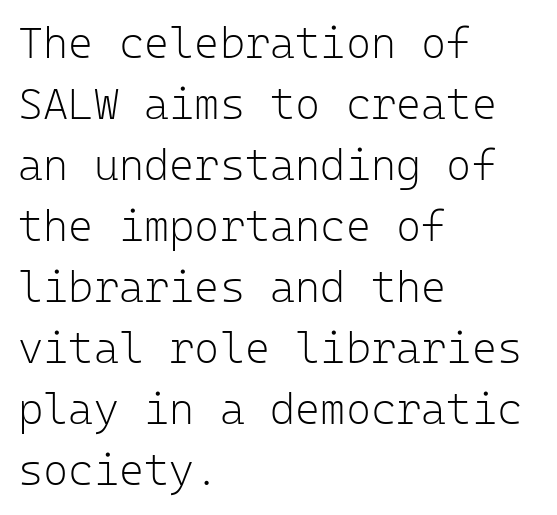
{"serif": "no", "italic": "no", "bold": "no", "weight": "light", "width": "normal", "stroke_contrast": "low", "x_height": "medium", "monospaced": "yes", "underline": "no", "align": "left", "line_spacing": "normal", "line_spacing_ratio": 1.42, "letter_spacing": "normal", "letter_spacing_em": 0.0, "glyph_px": 43}
